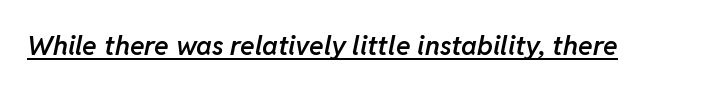
{"italic": "yes", "lean": "right", "slant_degrees": 11, "bold": "semi", "underline": "yes", "letter_spacing": "normal", "letter_spacing_em": 0.0, "glyph_px": 27}
